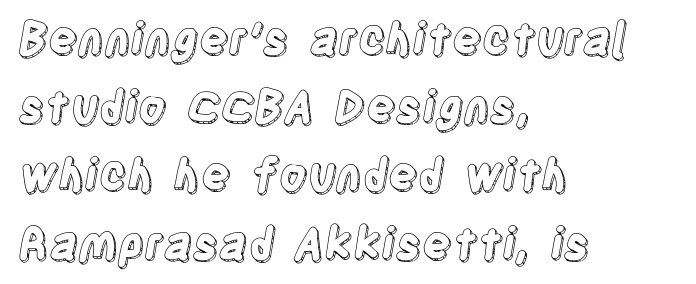
Q: Is the text italic (slanted)? A: Yes.
Q: Is the text underlined? A: No.
Q: How is the paragraph aligned? A: Left-aligned.
Q: Is the spacing between letters normal or unusually wide? A: Normal.
Q: Is the spacing between lines tight, normal or loose? A: Normal.
Q: Width (condensed, normal, or wide)? A: Condensed.
Q: x-height? A: Large.
Q: Monospaced? A: No.
